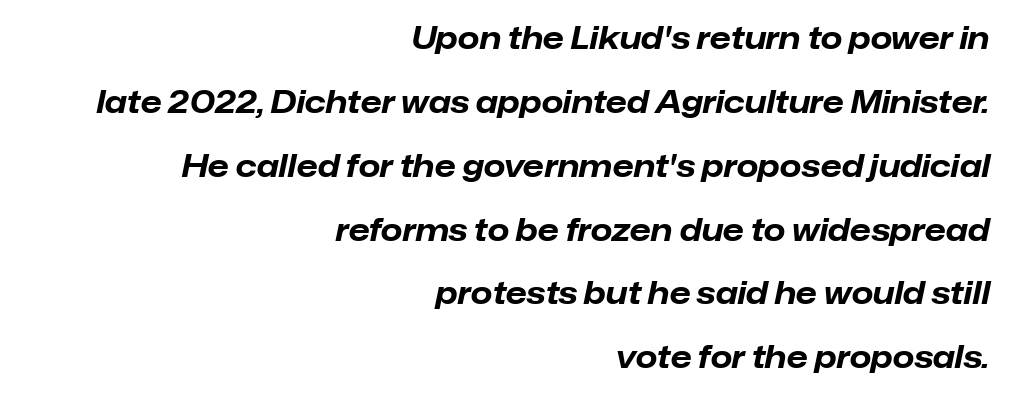
The image shows 31 px bold type, italic (leaning right); set right-aligned, loose line spacing (2.06x), normal letter spacing, not underlined; low stroke contrast and a medium x-height.
